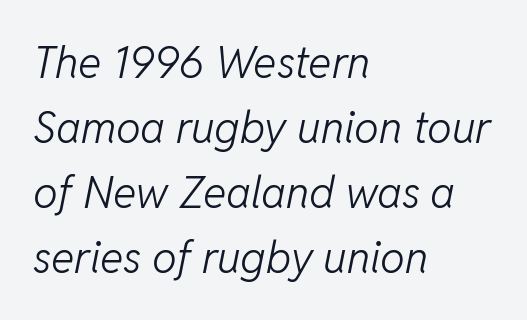
{"italic": "yes", "lean": "right", "slant_degrees": 11, "bold": "no", "weight": "light", "width": "normal", "stroke_contrast": "low", "x_height": "medium", "monospaced": "no", "underline": "no", "align": "left", "line_spacing": "normal", "line_spacing_ratio": 1.48, "letter_spacing": "normal", "letter_spacing_em": 0.0, "glyph_px": 44}
